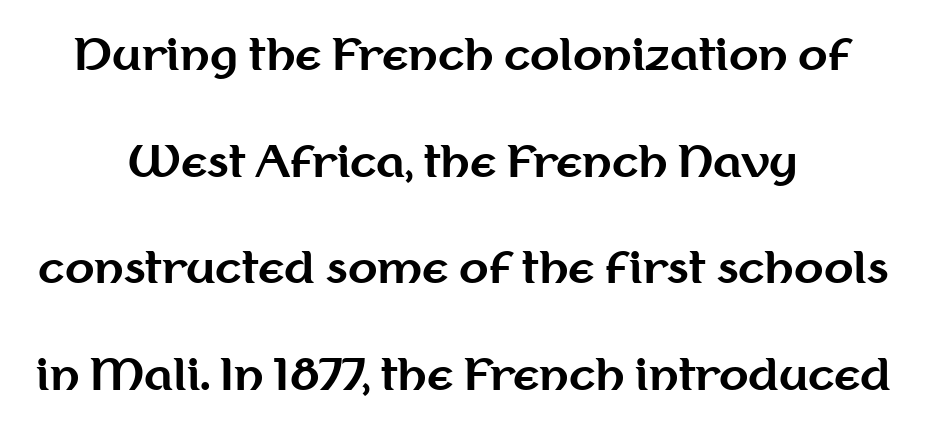
Q: Is the text bold? A: Yes.
Q: Is the text italic (slanted)? A: No, it is upright.
Q: Is the typeface a serif or a sans-serif typeface? A: Sans-serif.
Q: Is the text underlined? A: No.
Q: How is the paragraph aligned? A: Centered.
Q: Is the spacing between letters normal or unusually wide? A: Normal.
Q: Is the spacing between lines tight, normal or loose? A: Loose.
Q: Width (condensed, normal, or wide)? A: Normal.
Q: Stroke contrast? A: Medium.
Q: x-height? A: Medium.
Q: Monospaced? A: No.
